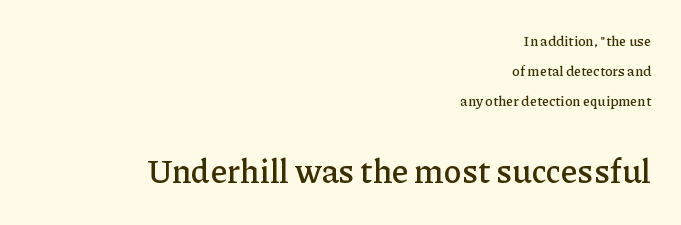
The image shows 33 px serif type, upright; set right-aligned, loose line spacing (2.14x), normal letter spacing, not underlined; the second (bottom) block is 2.36x larger; low stroke contrast and a medium x-height.
